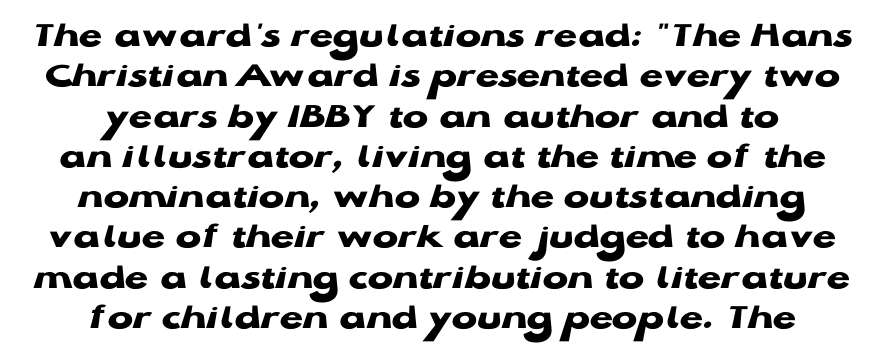
The image shows 38 px heavy, wide sans-serif type, upright; set centered, tight line spacing (1.06x), normal letter spacing, not underlined; low stroke contrast and a medium x-height.
